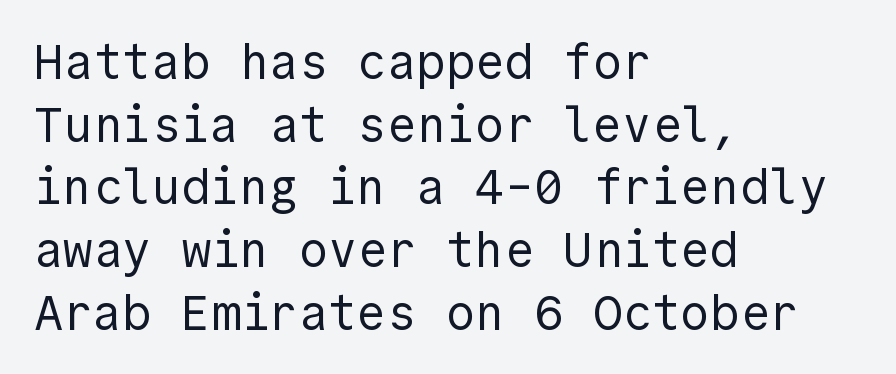
Q: Is the text bold? A: No.
Q: Is the text italic (slanted)? A: No, it is upright.
Q: Is the typeface a serif or a sans-serif typeface? A: Sans-serif.
Q: Is the text underlined? A: No.
Q: How is the paragraph aligned? A: Left-aligned.
Q: Is the spacing between letters normal or unusually wide? A: Normal.
Q: Is the spacing between lines tight, normal or loose? A: Normal.
Q: Width (condensed, normal, or wide)? A: Normal.
Q: x-height? A: Medium.
